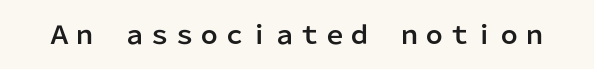
The image shows 25 px text type, upright; set normal letter spacing, not underlined.
